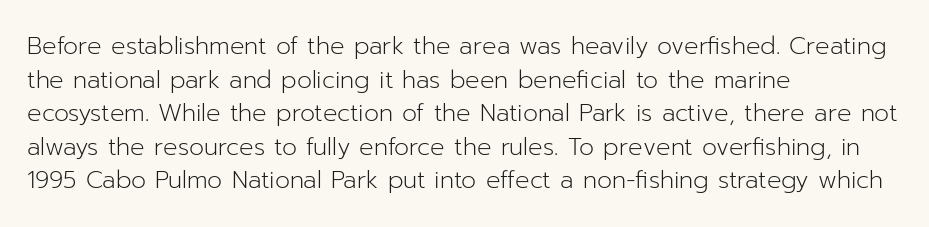
The image shows 24 px text type, upright; set left-aligned, normal line spacing (1.4x), normal letter spacing, not underlined.
